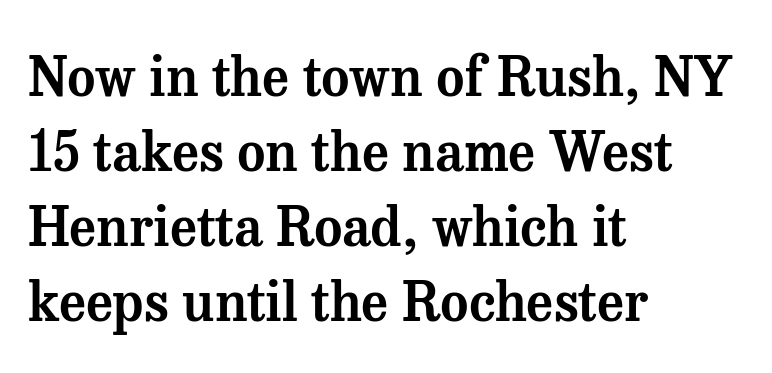
The image shows 54 px serif type, upright; set left-aligned, normal line spacing (1.39x), normal letter spacing, not underlined; medium stroke contrast and a medium x-height.
